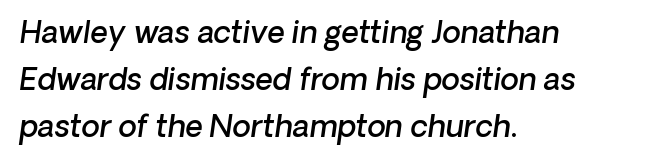
The image shows 30 px semibold type, italic (leaning right); set left-aligned, normal line spacing (1.56x), normal letter spacing, not underlined; low stroke contrast and a medium x-height.
